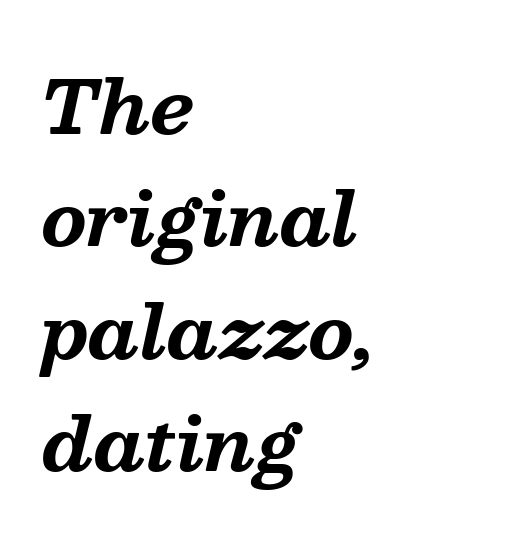
{"serif": "yes", "italic": "yes", "lean": "right", "slant_degrees": 13, "bold": "yes", "weight": "bold", "width": "normal", "stroke_contrast": "medium", "x_height": "medium", "monospaced": "no", "underline": "no", "align": "left", "line_spacing": "normal", "line_spacing_ratio": 1.54, "letter_spacing": "normal", "letter_spacing_em": 0.0, "glyph_px": 73}
